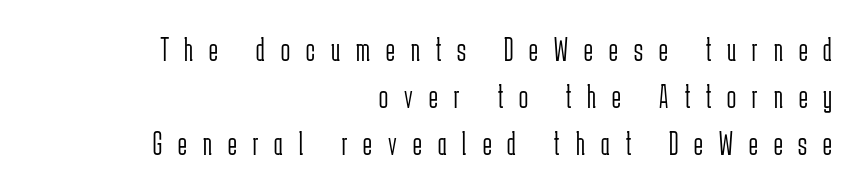
Q: Is the text bold? A: No.
Q: Is the text italic (slanted)? A: No, it is upright.
Q: Is the typeface a serif or a sans-serif typeface? A: Sans-serif.
Q: Is the text underlined? A: No.
Q: How is the paragraph aligned? A: Right-aligned.
Q: Is the spacing between letters normal or unusually wide? A: Unusually wide.
Q: Is the spacing between lines tight, normal or loose? A: Normal.
Q: Width (condensed, normal, or wide)? A: Condensed.
Q: Stroke contrast? A: Low.
Q: x-height? A: Medium.
Q: Monospaced? A: No.
